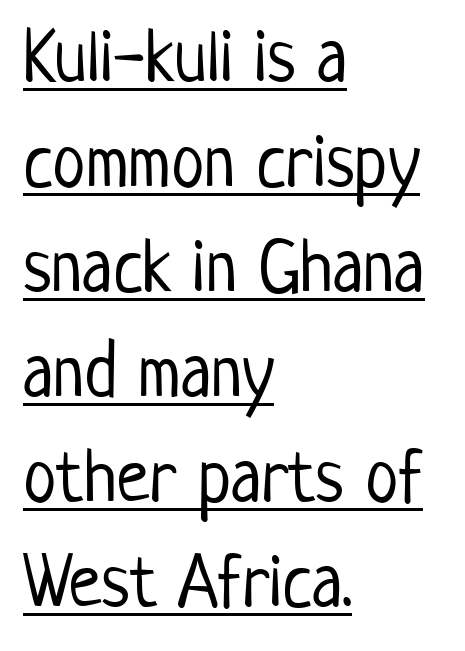
The image shows 75 px light, condensed sans-serif type, upright; set left-aligned, normal line spacing (1.4x), normal letter spacing, underlined; low stroke contrast and a medium x-height.
